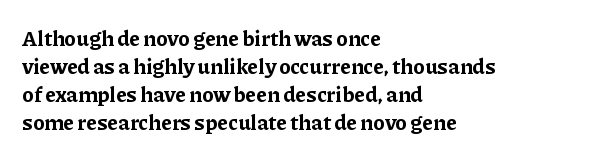
Q: Is the text bold? A: Yes.
Q: Is the text italic (slanted)? A: No, it is upright.
Q: Is the text underlined? A: No.
Q: How is the paragraph aligned? A: Left-aligned.
Q: Is the spacing between letters normal or unusually wide? A: Normal.
Q: Is the spacing between lines tight, normal or loose? A: Normal.
